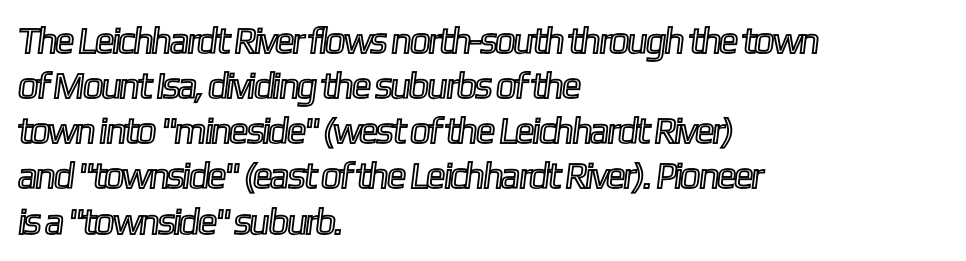
{"width": "condensed", "x_height": "medium", "monospaced": "no", "underline": "no", "align": "left", "line_spacing_ratio": 1.22, "letter_spacing": "normal", "letter_spacing_em": 0.0, "glyph_px": 37}
